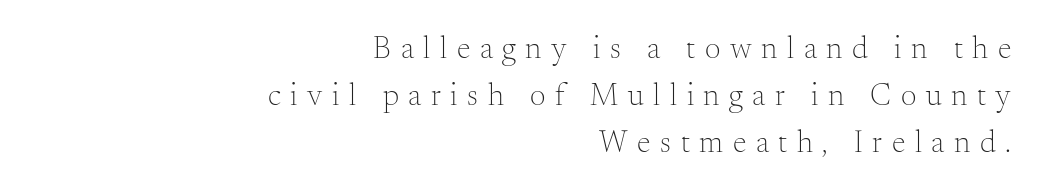
Note the varied advance widths — an 'i' is clearly narrower than an 'm'. Which margin do the lines hug? The right one — the left edge is uneven. Inter-character spacing is expanded well beyond the font's built-in metrics. This reads as an unemphasized weight, regular at the heaviest. Font category for this specimen: serif.
